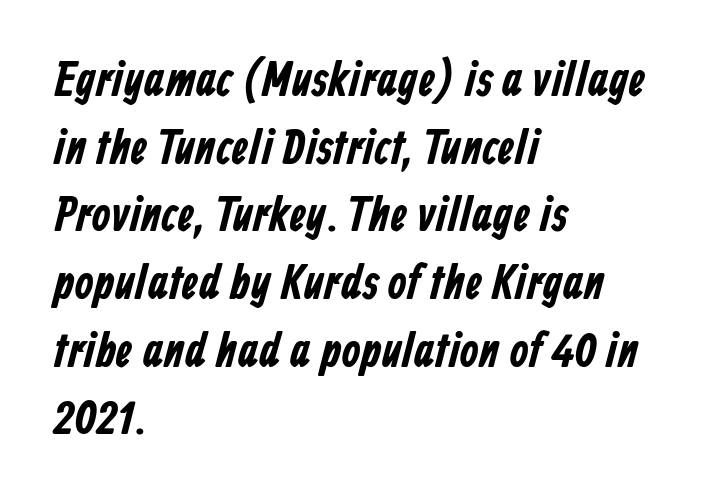
{"serif": "no", "width": "condensed", "stroke_contrast": "low", "x_height": "medium", "monospaced": "no", "underline": "no", "align": "left", "line_spacing": "normal", "line_spacing_ratio": 1.41, "letter_spacing": "normal", "letter_spacing_em": 0.0, "glyph_px": 48}
